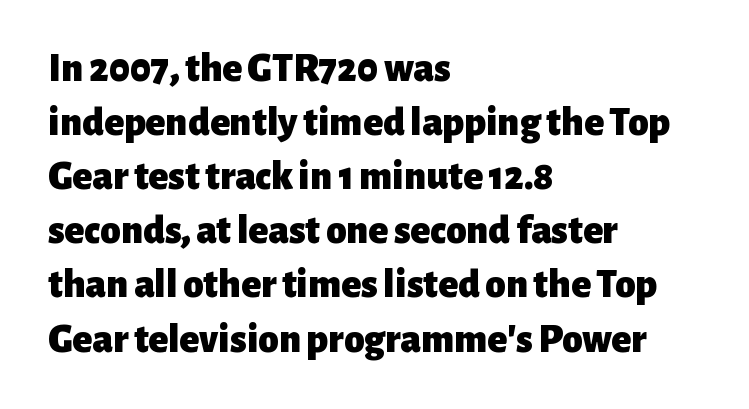
Note: no serifs on the glyphs. The space beneath each line is pristine and unruled. The sample has been set heavy, in full bold. Does extra space separate the letters? No, they use regular spacing.
